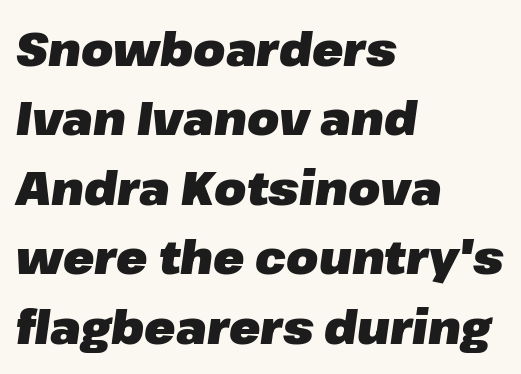
A dark, heavy texture on the line: the type is bold. Slanted lettering throughout. The rag falls on the right side of this text block. These lines are rendered in a variable-pitch font. Any mark beneath the type? The region is blank. Horizontal bands of white between lines are of average thickness.
